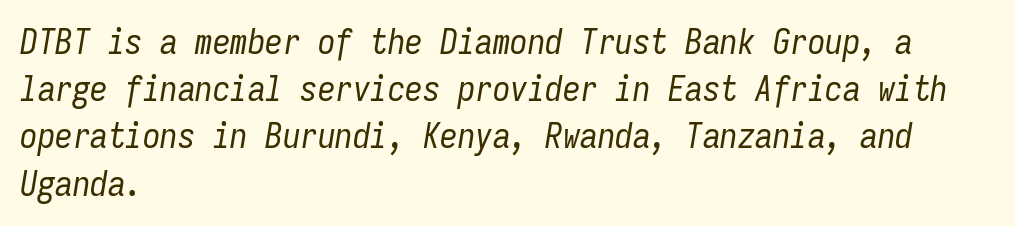
The image shows 35 px regular-weight, condensed type, italic (leaning right), monospaced; set left-aligned, normal line spacing (1.35x), normal letter spacing, not underlined; low stroke contrast and a medium x-height.
